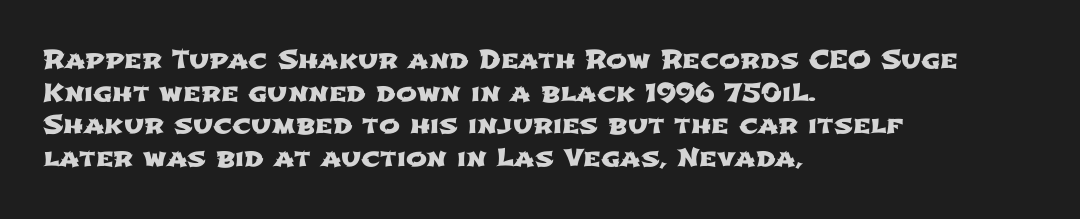
Q: Is the text underlined? A: No.
Q: How is the paragraph aligned? A: Left-aligned.
Q: Is the spacing between letters normal or unusually wide? A: Normal.
Q: Is the spacing between lines tight, normal or loose? A: Normal.
